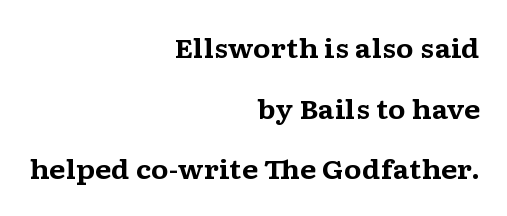
Q: Is the text bold? A: Yes.
Q: Is the text italic (slanted)? A: No, it is upright.
Q: Is the text underlined? A: No.
Q: How is the paragraph aligned? A: Right-aligned.
Q: Is the spacing between letters normal or unusually wide? A: Normal.
Q: Is the spacing between lines tight, normal or loose? A: Loose.
